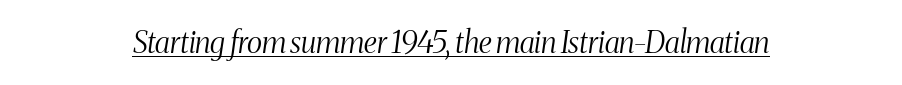
Q: Is the text bold? A: No.
Q: Is the text italic (slanted)? A: Yes, it leans right by about 8 degrees.
Q: Is the typeface a serif or a sans-serif typeface? A: Serif.
Q: Is the text underlined? A: Yes.
Q: How is the paragraph aligned? A: Centered.
Q: Is the spacing between letters normal or unusually wide? A: Normal.
Q: Width (condensed, normal, or wide)? A: Condensed.
Q: Stroke contrast? A: Medium.
Q: x-height? A: Medium.
Q: Monospaced? A: No.
